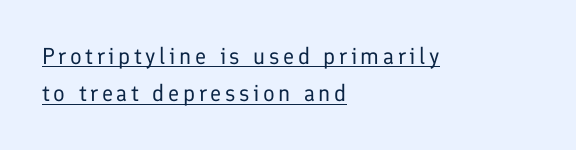
{"italic": "no", "bold": "no", "underline": "yes", "align": "left", "line_spacing": "normal", "line_spacing_ratio": 1.63, "glyph_px": 23}
